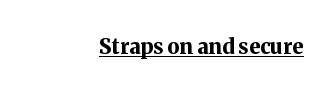
{"italic": "no", "bold": "yes", "underline": "yes", "letter_spacing": "normal", "letter_spacing_em": 0.0, "glyph_px": 21}
